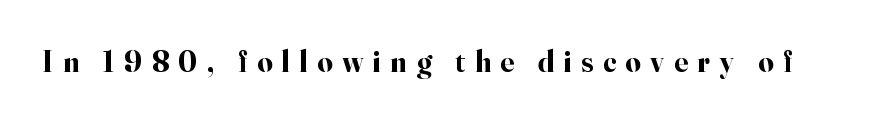
Italic? Not at all — the glyphs are vertical. What weight is shown? A full bold with thick strokes. The rendering uses natural spacing where letterforms have individual widths. Bare-footed words on every line.
